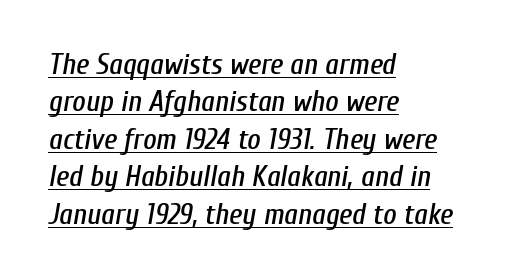
{"italic": "yes", "lean": "right", "slant_degrees": 10, "width": "condensed", "stroke_contrast": "low", "x_height": "medium", "monospaced": "no", "underline": "yes", "align": "left", "line_spacing": "normal", "line_spacing_ratio": 1.29, "letter_spacing": "normal", "letter_spacing_em": 0.0, "glyph_px": 29}
